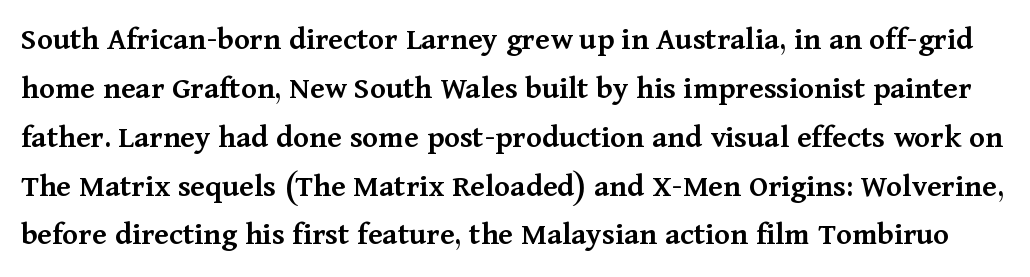
Q: Is the text bold? A: Semi-bold.
Q: Is the text italic (slanted)? A: No, it is upright.
Q: Is the typeface a serif or a sans-serif typeface? A: Serif.
Q: Is the text underlined? A: No.
Q: Is the spacing between letters normal or unusually wide? A: Normal.
Q: Is the spacing between lines tight, normal or loose? A: Normal.
Q: Width (condensed, normal, or wide)? A: Normal.
Q: Stroke contrast? A: Medium.
Q: x-height? A: Medium.
Q: Monospaced? A: No.
